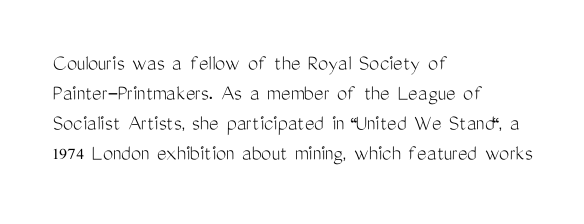
Teacher's note: observe the even left margin — that is flush-left alignment. Does extra space separate the letters? No, they use regular spacing. In terms of posture, this sample is upright. The glyphs are unaccompanied by any horizontal stroke below them. The lines sit at an ordinary, default distance from one another.
